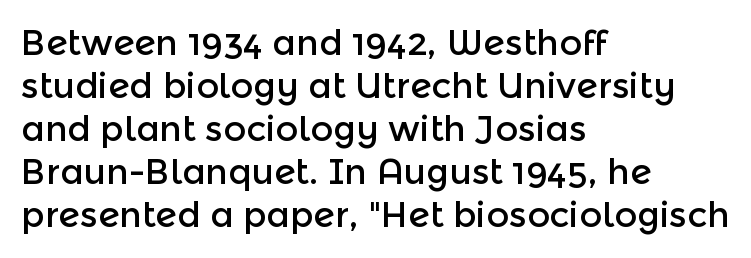
Q: Is the text italic (slanted)? A: No, it is upright.
Q: Is the typeface a serif or a sans-serif typeface? A: Sans-serif.
Q: Is the text underlined? A: No.
Q: How is the paragraph aligned? A: Left-aligned.
Q: Is the spacing between letters normal or unusually wide? A: Normal.
Q: Width (condensed, normal, or wide)? A: Normal.
Q: x-height? A: Medium.
Q: Monospaced? A: No.
